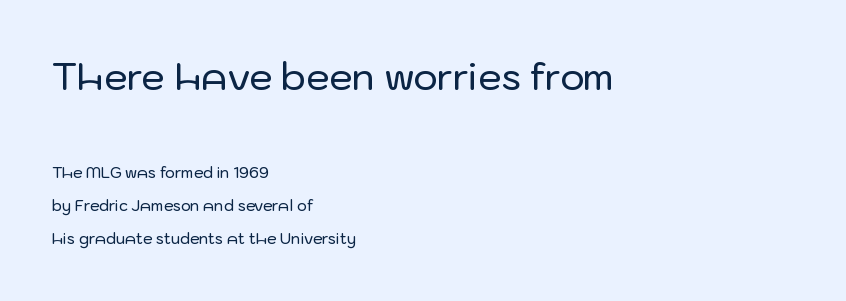
{"serif": "no", "italic": "no", "width": "normal", "stroke_contrast": "low", "x_height": "medium", "monospaced": "no", "underline": "no", "align": "left", "line_spacing": "loose", "line_spacing_ratio": 2.18, "letter_spacing": "normal", "letter_spacing_em": 0.0, "larger_block": "first", "size_ratio": 2.47, "glyph_px": 37}
